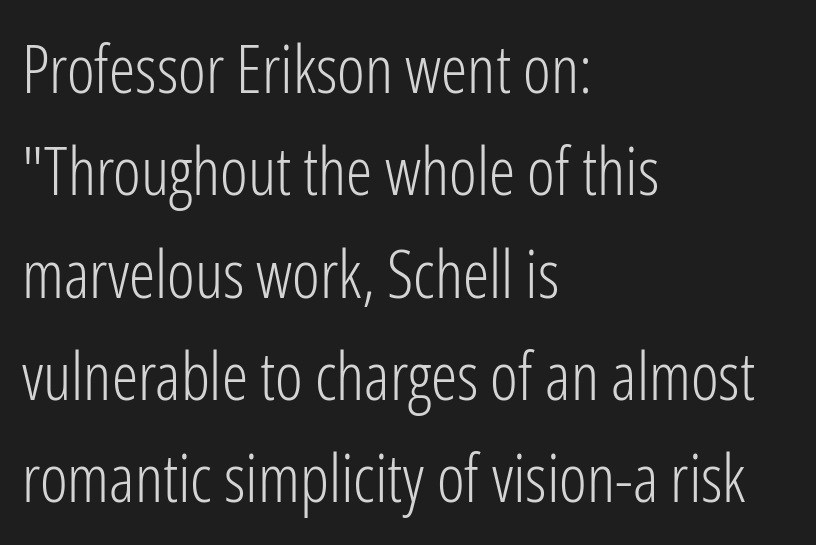
{"serif": "no", "italic": "no", "bold": "no", "weight": "light", "width": "condensed", "stroke_contrast": "low", "x_height": "medium", "monospaced": "no", "underline": "no", "align": "left", "line_spacing": "normal", "line_spacing_ratio": 1.55, "letter_spacing": "normal", "letter_spacing_em": 0.0, "glyph_px": 66}
